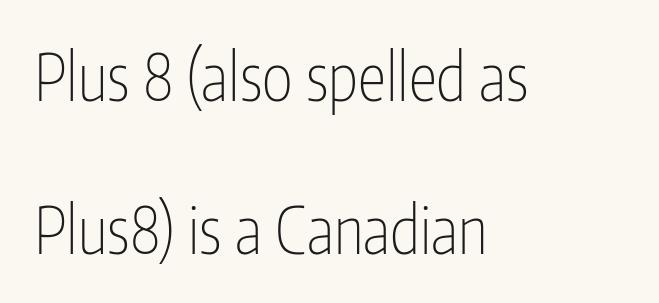
Q: Is the text bold? A: No.
Q: Is the text italic (slanted)? A: No, it is upright.
Q: Is the typeface a serif or a sans-serif typeface? A: Sans-serif.
Q: Is the text underlined? A: No.
Q: How is the paragraph aligned? A: Left-aligned.
Q: Is the spacing between letters normal or unusually wide? A: Normal.
Q: Is the spacing between lines tight, normal or loose? A: Loose.
Q: Width (condensed, normal, or wide)? A: Condensed.
Q: Stroke contrast? A: Low.
Q: x-height? A: Medium.
Q: Monospaced? A: No.
